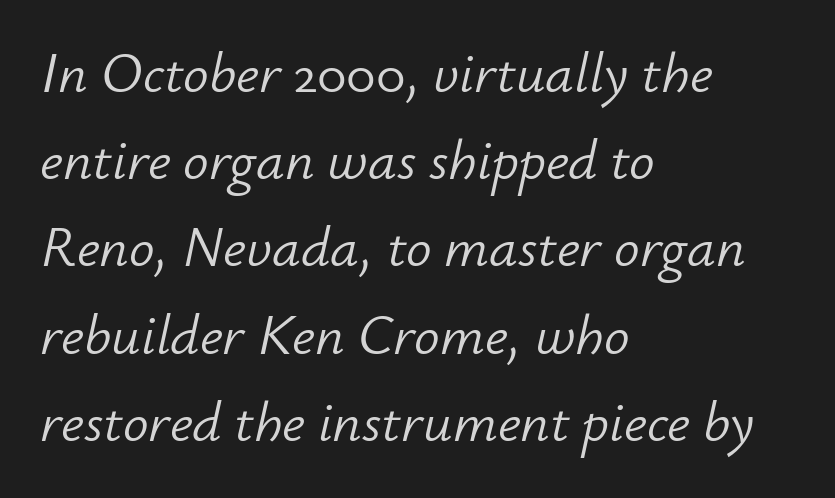
The space between consecutive lines is moderate. Short note: letters normally spaced. Bold? No — there's no thickening of the strokes. Designer's note — italics engaged. The compositor pushed each line to the left boundary.
